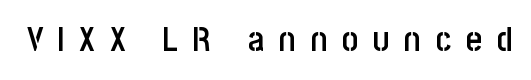
The letterforms stand isolated, each surrounded by extra space. Spacing verdict: proportional, widths tailored to each character. Check the space under the baseline: it is left empty. Font category for this specimen: sans-serif. A bit beefed up — I'd call it semibold rather than bold.
